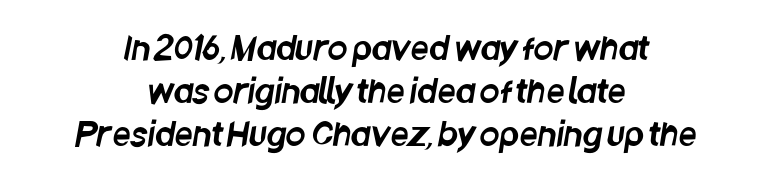
{"serif": "no", "width": "condensed", "stroke_contrast": "low", "x_height": "large", "monospaced": "no", "underline": "no", "align": "center", "line_spacing": "normal", "line_spacing_ratio": 1.34, "letter_spacing": "normal", "letter_spacing_em": 0.0, "glyph_px": 32}
